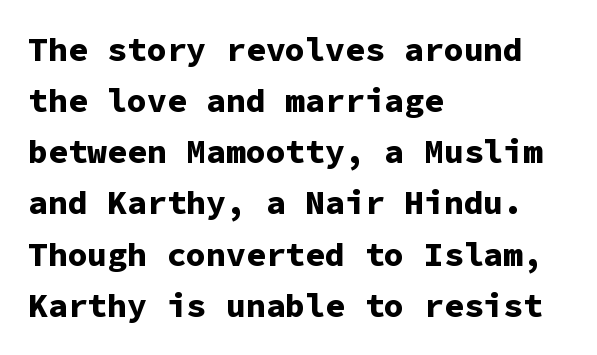
Q: Is the text bold? A: Yes.
Q: Is the text italic (slanted)? A: No, it is upright.
Q: Is the typeface a serif or a sans-serif typeface? A: Sans-serif.
Q: Is the text underlined? A: No.
Q: How is the paragraph aligned? A: Left-aligned.
Q: Is the spacing between letters normal or unusually wide? A: Normal.
Q: Is the spacing between lines tight, normal or loose? A: Normal.
Q: Width (condensed, normal, or wide)? A: Normal.
Q: Stroke contrast? A: Low.
Q: x-height? A: Medium.
Q: Monospaced? A: Yes.
